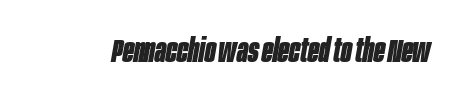
{"italic": "yes", "lean": "right", "slant_degrees": 10, "bold": "yes", "weight": "bold", "width": "condensed", "stroke_contrast": "low", "x_height": "large", "monospaced": "no", "underline": "no", "letter_spacing": "normal", "letter_spacing_em": 0.0, "glyph_px": 32}
